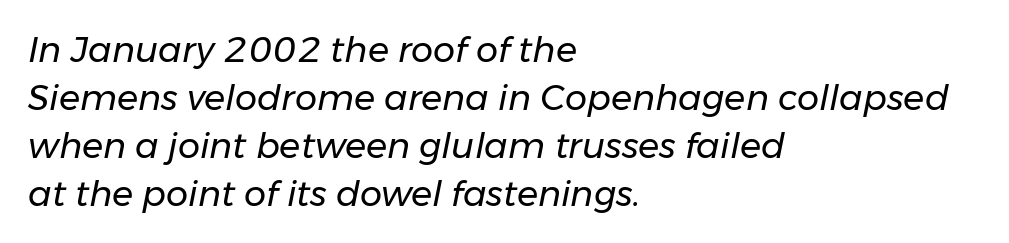
The whole block is typeset with a tilt. This sample uses plain, unmodified letter spacing. One-word summary of the alignment: left. Stroke thickness stays within the range of a standard reading face or lighter.
